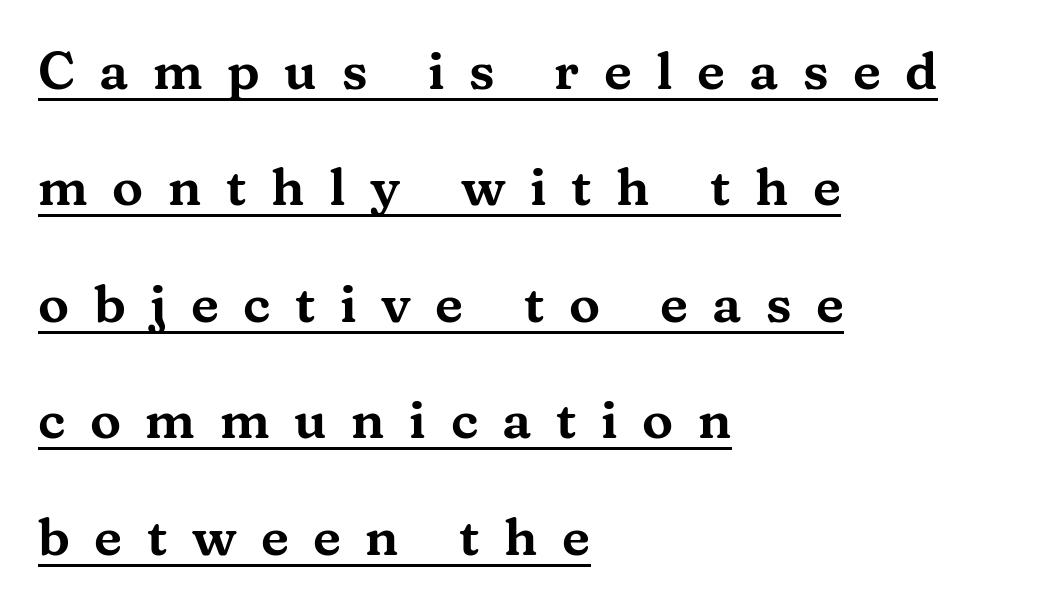
{"serif": "yes", "italic": "no", "width": "wide", "stroke_contrast": "medium", "x_height": "medium", "monospaced": "no", "underline": "yes", "align": "left", "line_spacing": "loose", "line_spacing_ratio": 2.24, "letter_spacing": "wide", "letter_spacing_em": 0.47, "glyph_px": 52}
